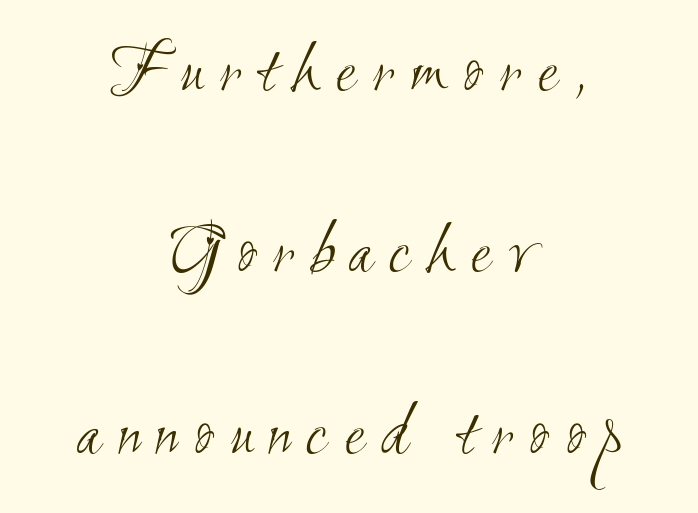
Do the characters align in a grid? No, the font is proportional. Stroke thickness stays within the range of a standard reading face or lighter. Substantial extra tracking has been applied to these lines. The strip under each line holds only bare page. The leading is generous, giving the passage an open texture.
